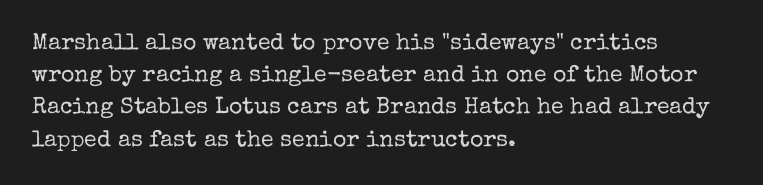
The image shows 23 px text type, upright; set left-aligned, normal line spacing (1.4x), normal letter spacing, not underlined.
